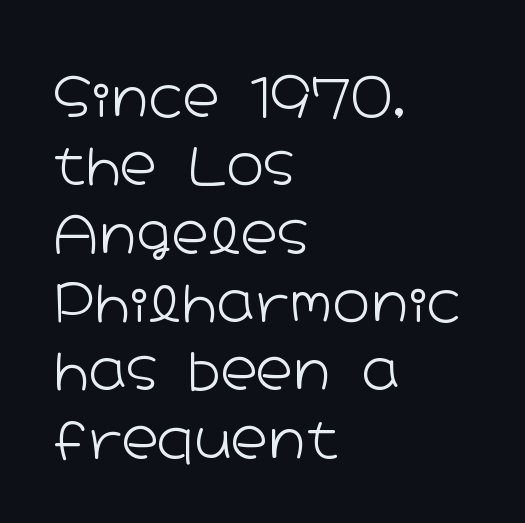
{"serif": "no", "italic": "no", "bold": "no", "weight": "light", "width": "wide", "stroke_contrast": "low", "x_height": "medium", "monospaced": "no", "underline": "no", "align": "left", "line_spacing": "normal", "line_spacing_ratio": 1.34, "letter_spacing": "normal", "letter_spacing_em": 0.0, "glyph_px": 51}
